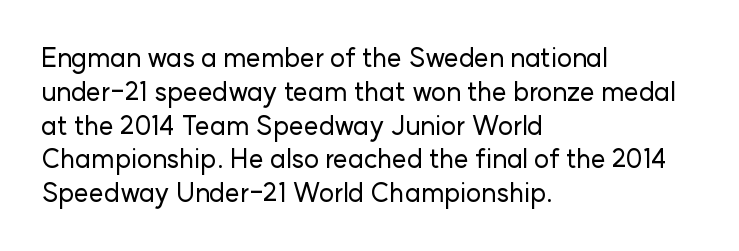
The image shows 26 px text type, upright; set left-aligned, normal line spacing (1.3x), normal letter spacing, not underlined.
